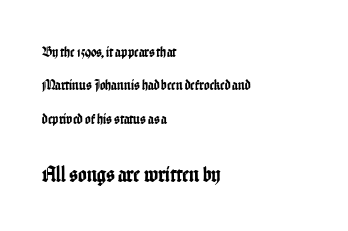
Which chunk is bigger? The second one — the bottom block dwarfs the top. Leading: increased. How are the letters spaced? Ordinarily, with no added tracking. One-word summary of the alignment: left. Words float on clear page, feet unadorned.
